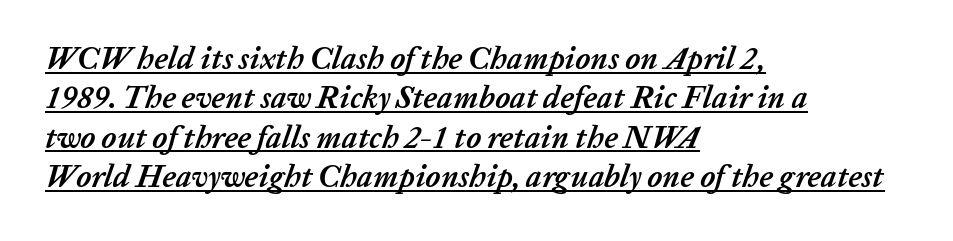
The image shows 31 px semibold type, italic (leaning right); set left-aligned, normal line spacing (1.27x), normal letter spacing, underlined; low stroke contrast and a medium x-height.
